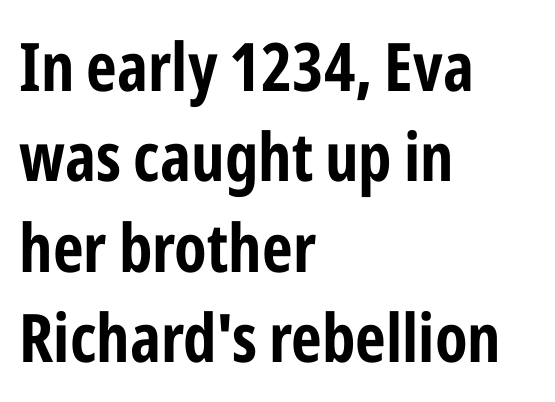
The lines are quadded left. The space beneath each line is pristine and unruled. Check where the strokes stop: nothing finishes them off — pure sans. Characters follow at the spacing the type designer built in. The rendering uses a bold face; every stroke is thick and dark.
